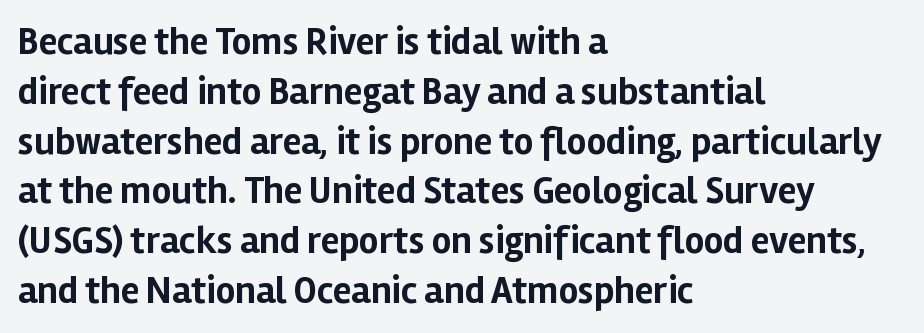
{"serif": "no", "italic": "no", "bold": "yes", "weight": "bold", "width": "normal", "stroke_contrast": "low", "x_height": "medium", "monospaced": "no", "underline": "no", "align": "left", "line_spacing": "normal", "line_spacing_ratio": 1.31, "letter_spacing": "normal", "letter_spacing_em": 0.0, "glyph_px": 38}
